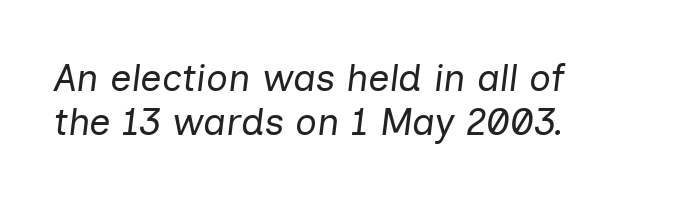
The image shows 38 px regular-weight type, italic (leaning right); set left-aligned, line spacing 1.17x, normal letter spacing, not underlined; low stroke contrast and a medium x-height.
